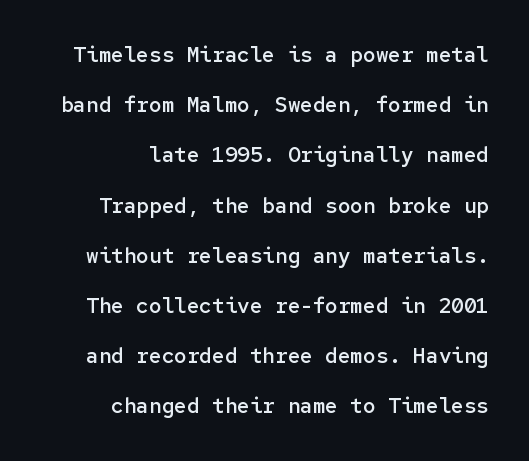
The image shows 21 px text type, upright; set right-aligned, loose line spacing (2.39x), normal letter spacing, not underlined.
